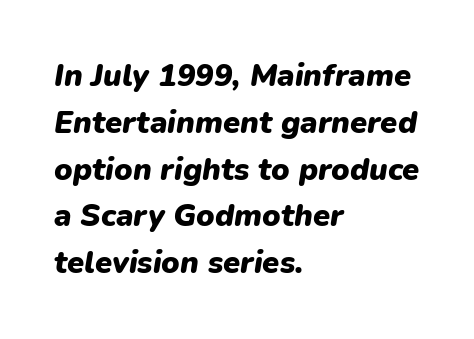
{"italic": "yes", "lean": "right", "slant_degrees": 9, "bold": "yes", "weight": "heavy", "width": "normal", "stroke_contrast": "low", "x_height": "medium", "monospaced": "no", "underline": "no", "align": "left", "line_spacing": "normal", "line_spacing_ratio": 1.51, "letter_spacing": "normal", "letter_spacing_em": 0.0, "glyph_px": 31}
